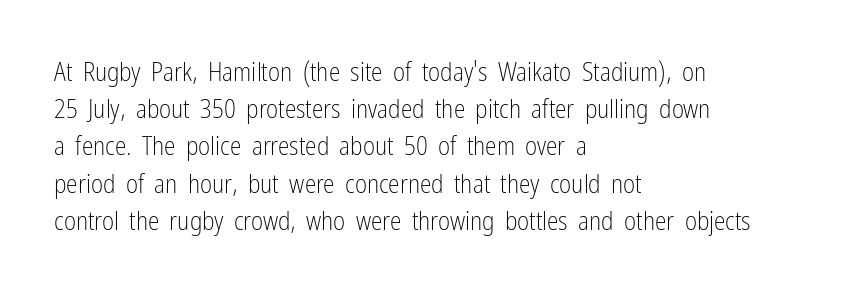
The rendering anchors every line to the left-hand side. A clean baseline with only descenders dipping below it. No chunkiness to these letters — they're not bold. Leading matches the norm, producing a regular column. Ascenders rise straight up at ninety degrees. Nobody touched the tracking dial on this one.
